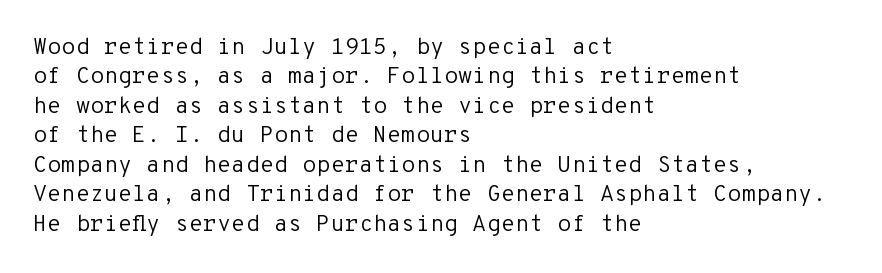
The image shows 23 px text type, upright; set left-aligned, normal line spacing (1.28x), normal letter spacing, not underlined.
